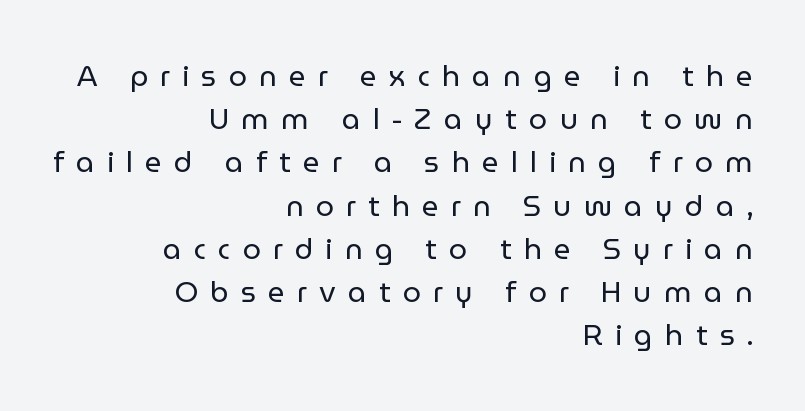
{"serif": "no", "italic": "no", "bold": "no", "weight": "regular", "width": "normal", "stroke_contrast": "low", "x_height": "medium", "monospaced": "no", "underline": "no", "align": "right", "line_spacing": "normal", "line_spacing_ratio": 1.49, "letter_spacing": "wide", "letter_spacing_em": 0.42, "glyph_px": 29}
